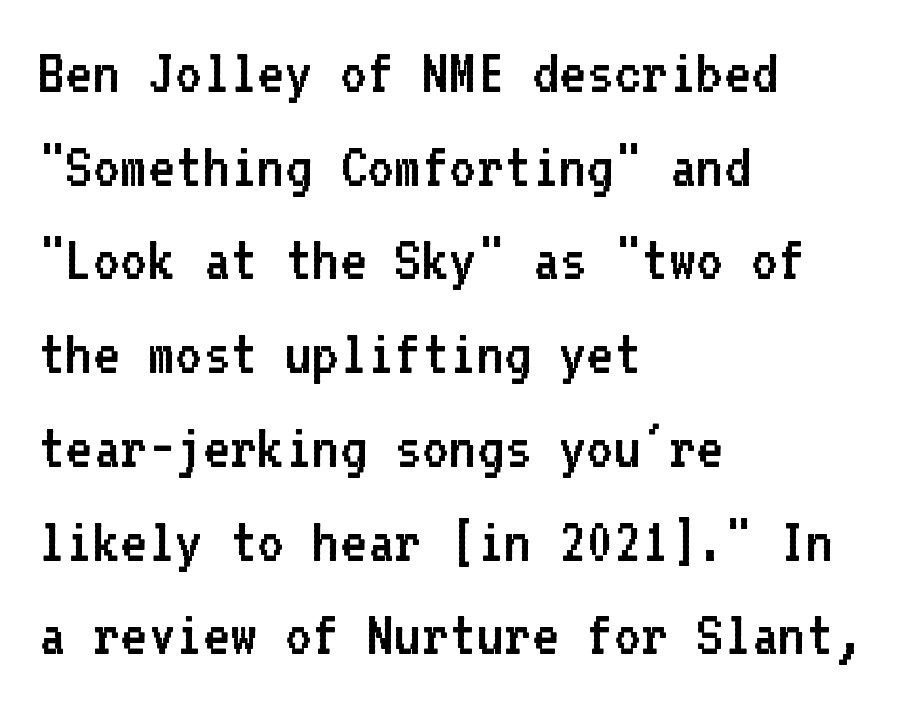
The image shows 66 px regular-weight sans-serif type, upright, monospaced; set left-aligned, normal line spacing (1.42x), normal letter spacing, not underlined; low stroke contrast and a medium x-height.
